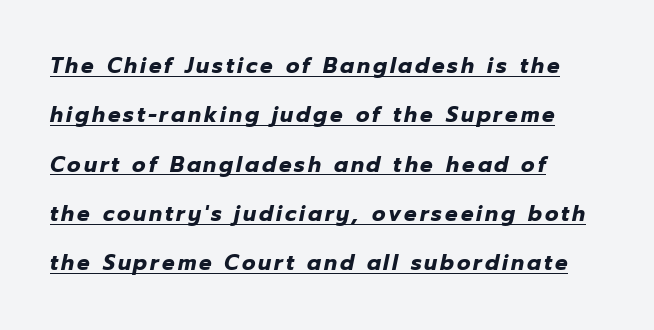
Q: Is the text bold? A: Yes.
Q: Is the text italic (slanted)? A: Yes, it leans right by about 12 degrees.
Q: Is the text underlined? A: Yes.
Q: How is the paragraph aligned? A: Left-aligned.
Q: Is the spacing between lines tight, normal or loose? A: Loose.
